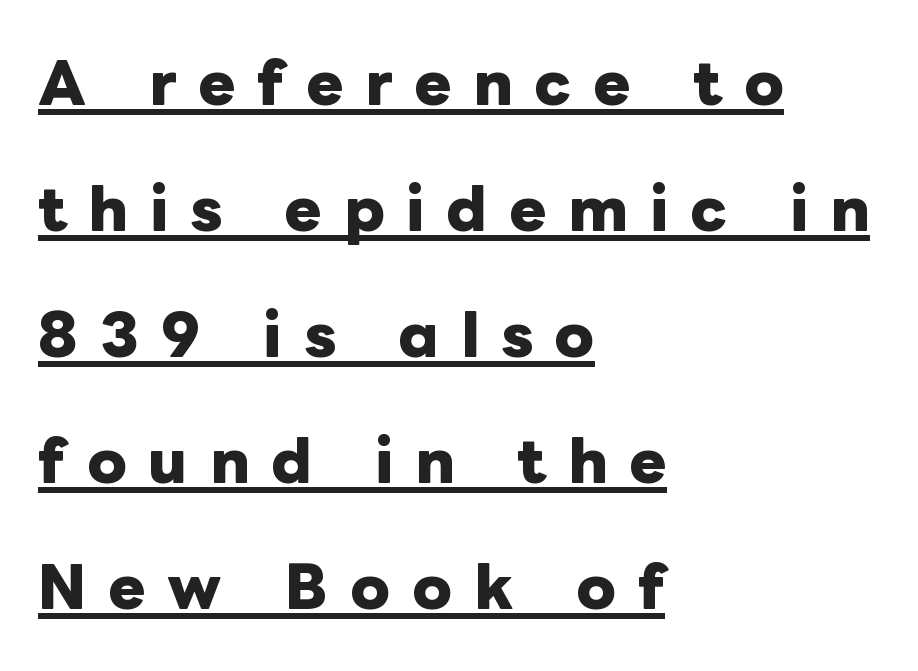
{"italic": "no", "bold": "yes", "weight": "heavy", "width": "normal", "stroke_contrast": "low", "x_height": "medium", "monospaced": "no", "underline": "yes", "align": "left", "line_spacing": "loose", "line_spacing_ratio": 2.25, "letter_spacing": "wide", "letter_spacing_em": 0.39, "glyph_px": 56}
